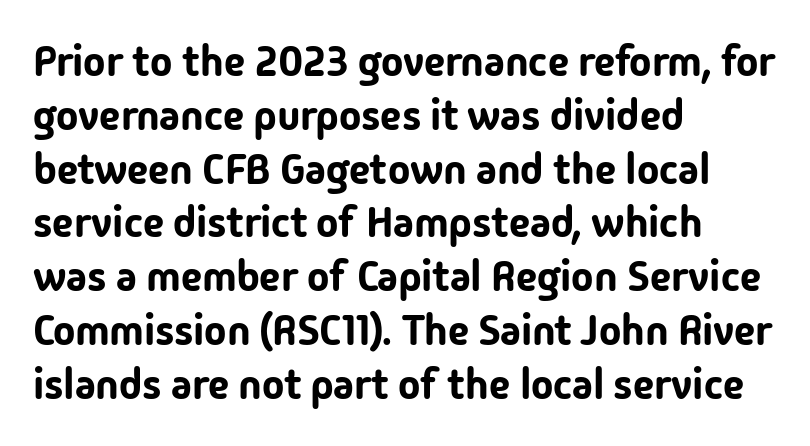
In terms of letterform style, serifs are entirely absent. The strip under each line holds only bare page. If you drew a ruler down the left edge, every line would touch it. Vertical strokes here are truly vertical.
